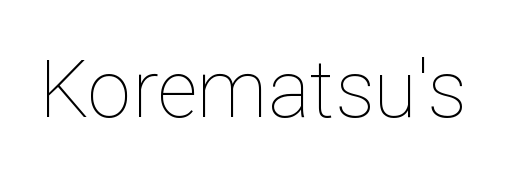
{"italic": "no", "bold": "no", "weight": "thin", "width": "normal", "stroke_contrast": "low", "x_height": "medium", "monospaced": "no", "underline": "no", "letter_spacing": "normal", "letter_spacing_em": 0.0, "glyph_px": 79}
